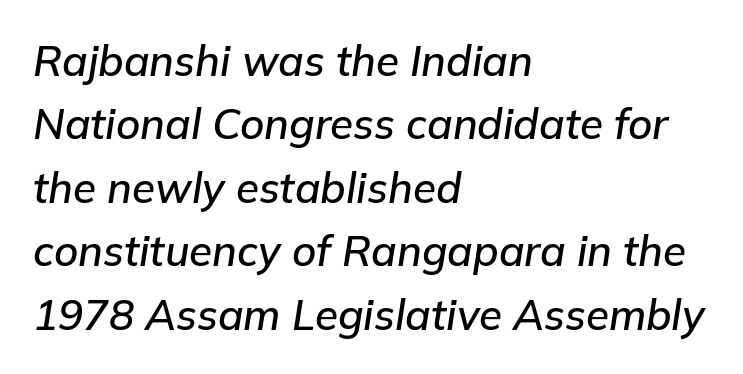
The image shows 42 px text type, italic (leaning right); set left-aligned, normal line spacing (1.51x), normal letter spacing, not underlined; low stroke contrast and a medium x-height.
